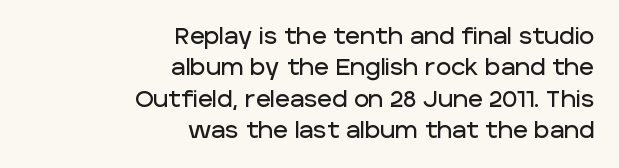
Q: Is the text italic (slanted)? A: No, it is upright.
Q: Is the text underlined? A: No.
Q: How is the paragraph aligned? A: Right-aligned.
Q: Is the spacing between letters normal or unusually wide? A: Normal.
Q: Is the spacing between lines tight, normal or loose? A: Normal.
